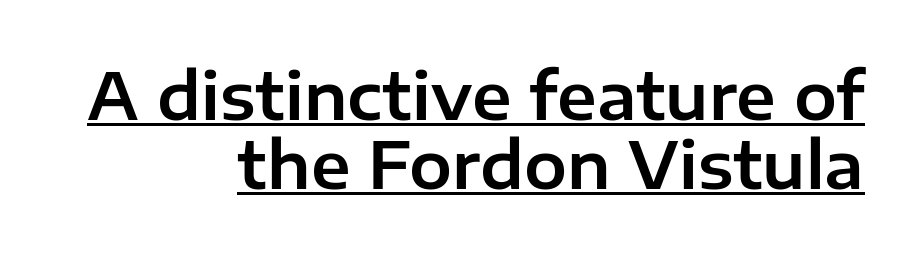
{"serif": "no", "italic": "no", "width": "normal", "stroke_contrast": "low", "x_height": "medium", "monospaced": "no", "underline": "yes", "align": "right", "line_spacing": "tight", "line_spacing_ratio": 1.08, "letter_spacing": "normal", "letter_spacing_em": 0.0, "glyph_px": 64}
